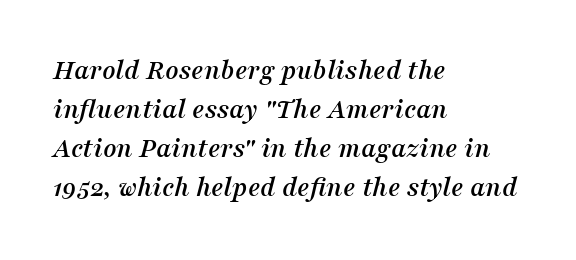
Baseline-to-baseline distance is the conventional proportion of letter height. Bare-footed words on every line. This rendering employs a face with finishing strokes, i.e., a serif. No extra tracking has been applied to these lines.
